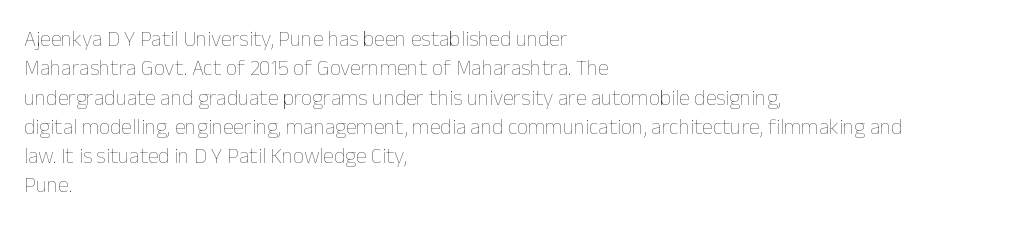
The image shows 22 px text type, upright; set left-aligned, normal line spacing (1.33x), normal letter spacing, not underlined.
